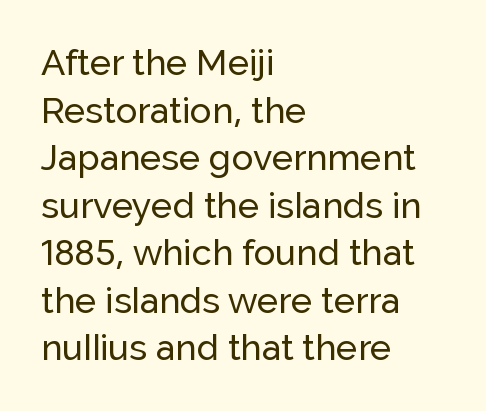
Q: Is the text italic (slanted)? A: No, it is upright.
Q: Is the typeface a serif or a sans-serif typeface? A: Sans-serif.
Q: Is the text underlined? A: No.
Q: How is the paragraph aligned? A: Left-aligned.
Q: Is the spacing between letters normal or unusually wide? A: Normal.
Q: Is the spacing between lines tight, normal or loose? A: Normal.
Q: Width (condensed, normal, or wide)? A: Normal.
Q: Stroke contrast? A: Low.
Q: x-height? A: Medium.
Q: Monospaced? A: No.
